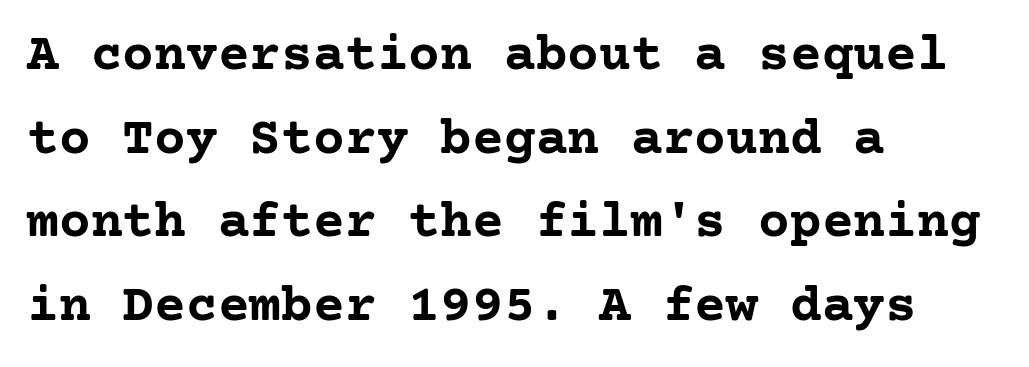
The font family rendered here belongs to the serif group. Nothing unusual about the tracking: characters are spaced as the font intends. Is the block centered? No — it sits flush against the left margin. The letters stand upright; this is a roman face. The glyphs are unaccompanied by any horizontal stroke below them. Quick note: interline space is typical.
